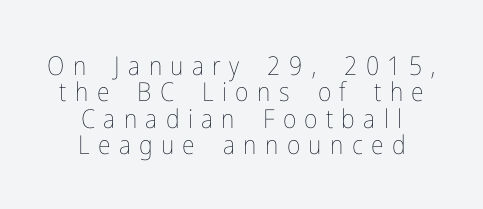
Reading down the column, the eye jumps only a short way to each next line. Stroke mass is kept to a normal reading level or below. The rendering inserts visible extra space after every character. Rendered with straight, roman letterforms.
